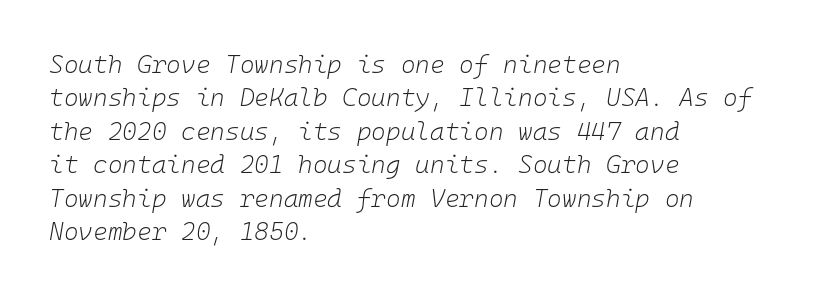
Q: Is the text bold? A: No.
Q: Is the text italic (slanted)? A: Yes, it leans right by about 10 degrees.
Q: Is the text underlined? A: No.
Q: How is the paragraph aligned? A: Left-aligned.
Q: Is the spacing between letters normal or unusually wide? A: Normal.
Q: Is the spacing between lines tight, normal or loose? A: Normal.
